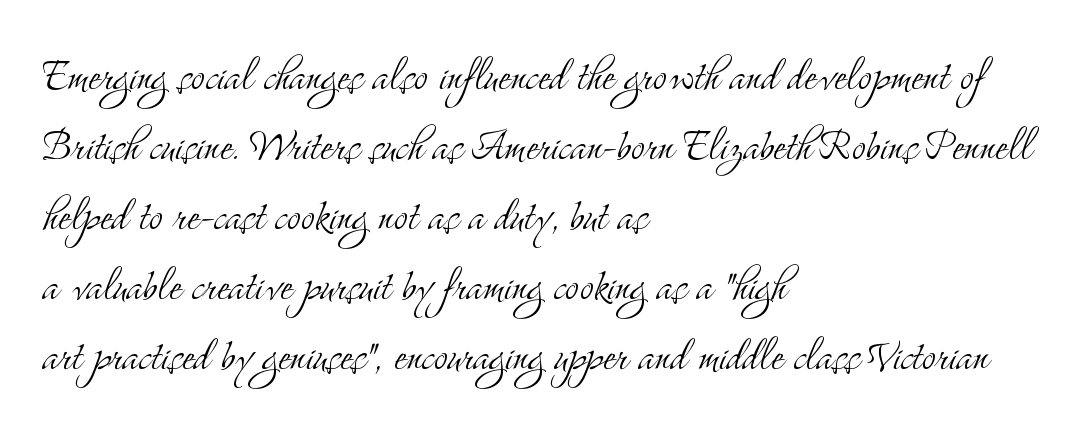
{"serif": "yes", "bold": "no", "weight": "light", "width": "condensed", "stroke_contrast": "medium", "x_height": "small", "monospaced": "no", "underline": "no", "align": "left", "line_spacing": "normal", "line_spacing_ratio": 1.32, "letter_spacing": "normal", "letter_spacing_em": 0.0, "glyph_px": 53}
